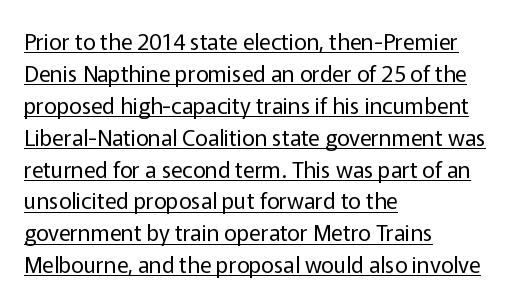
{"italic": "no", "bold": "no", "underline": "yes", "align": "left", "line_spacing": "normal", "line_spacing_ratio": 1.45, "letter_spacing": "normal", "letter_spacing_em": 0.0, "glyph_px": 22}
